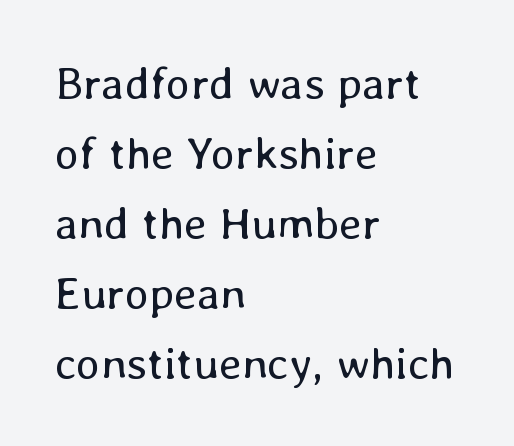
Think standard paragraph weight, or any step lighter than that. The passage is arranged the way most books set body copy — flush left. Is there any slant? The stems are plumb. Reading down the column, the eye jumps a familiar distance to each next line. The space directly below the letters is spotless.
